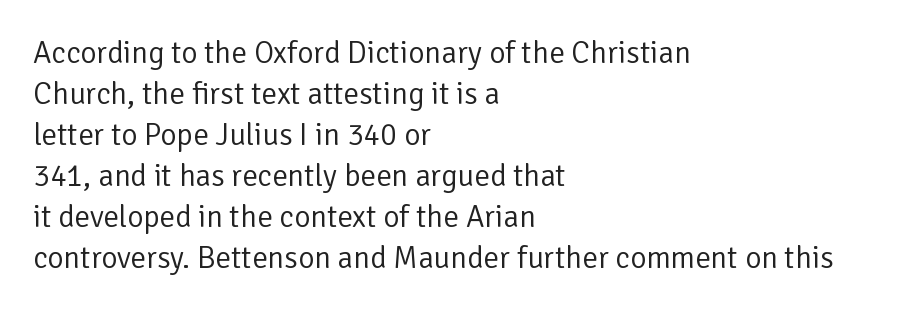
Q: Is the text bold? A: No.
Q: Is the text italic (slanted)? A: No, it is upright.
Q: Is the typeface a serif or a sans-serif typeface? A: Sans-serif.
Q: Is the text underlined? A: No.
Q: How is the paragraph aligned? A: Left-aligned.
Q: Is the spacing between letters normal or unusually wide? A: Normal.
Q: Is the spacing between lines tight, normal or loose? A: Normal.
Q: Width (condensed, normal, or wide)? A: Normal.
Q: Stroke contrast? A: Low.
Q: x-height? A: Medium.
Q: Monospaced? A: No.
